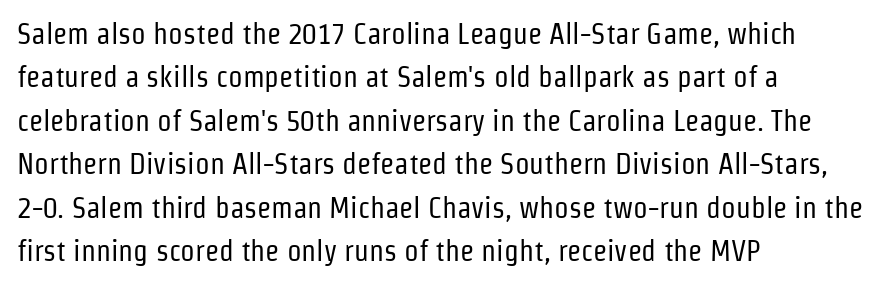
The image shows 29 px regular-weight, condensed sans-serif type, upright; set left-aligned, normal line spacing (1.5x), normal letter spacing, not underlined; low stroke contrast and a medium x-height.
